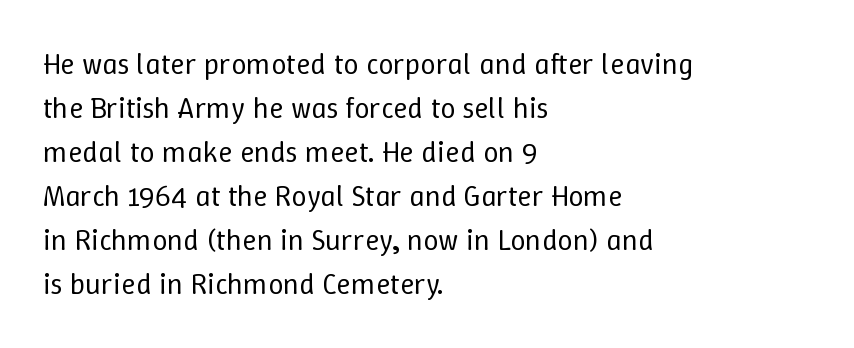
The image shows 30 px regular-weight type, upright; set left-aligned, normal line spacing (1.47x), normal letter spacing, not underlined; low stroke contrast and a medium x-height.
